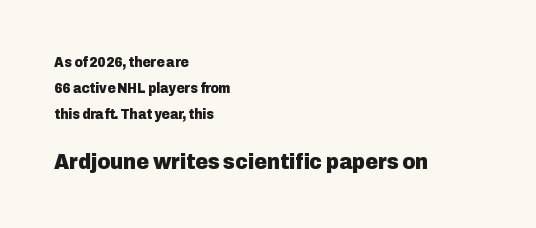
A classic flush-left, rag-right setting is used for this passage. Bold? Absolutely — the strokes are thick and heavy. Lines of text with bare space underneath. In terms of posture, this sample is upright. Larger block? The one below; the one above is distinctly smaller. These lines keep a tight, regular rhythm from letter to letter.
